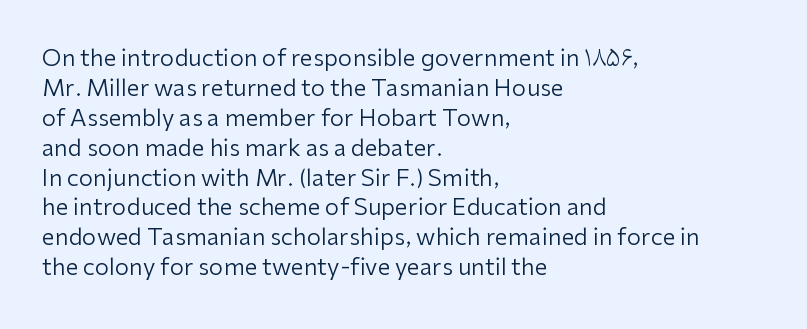
The image shows 23 px text type, upright; set left-aligned, normal line spacing (1.3x), normal letter spacing, not underlined.
